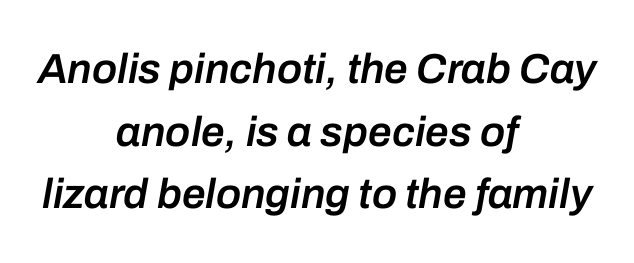
{"italic": "yes", "lean": "right", "slant_degrees": 10, "bold": "semi", "weight": "semibold", "width": "normal", "stroke_contrast": "low", "x_height": "medium", "monospaced": "no", "underline": "no", "align": "center", "line_spacing": "normal", "line_spacing_ratio": 1.49, "letter_spacing": "normal", "letter_spacing_em": 0.0, "glyph_px": 42}
